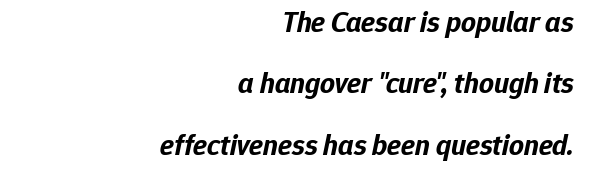
{"italic": "yes", "lean": "right", "slant_degrees": 12, "bold": "yes", "weight": "bold", "width": "normal", "stroke_contrast": "low", "x_height": "medium", "monospaced": "no", "underline": "no", "align": "right", "line_spacing": "loose", "line_spacing_ratio": 2.12, "letter_spacing": "normal", "letter_spacing_em": 0.0, "glyph_px": 29}
